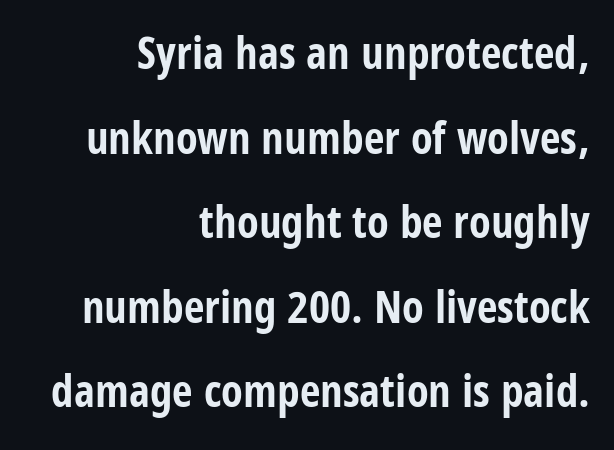
The image shows 45 px bold, condensed sans-serif type, upright; set right-aligned, line spacing 1.88x, normal letter spacing, not underlined; low stroke contrast and a large x-height.
